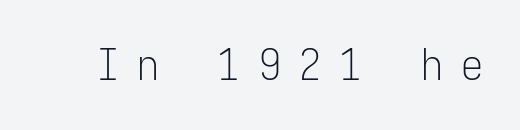
Stem width sits at or under what a default text font uses. Plain, unruled lines of type. The passage shown has open, widely tracked lettering throughout. Do the letters lean? They stand straight.
